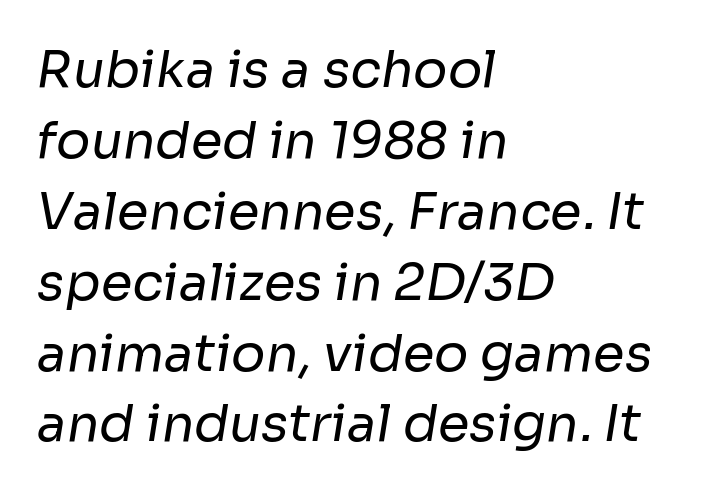
Q: Is the text bold? A: No.
Q: Is the typeface a serif or a sans-serif typeface? A: Sans-serif.
Q: Is the text underlined? A: No.
Q: How is the paragraph aligned? A: Left-aligned.
Q: Is the spacing between letters normal or unusually wide? A: Normal.
Q: Is the spacing between lines tight, normal or loose? A: Normal.
Q: Width (condensed, normal, or wide)? A: Normal.
Q: Stroke contrast? A: Low.
Q: x-height? A: Medium.
Q: Monospaced? A: No.
